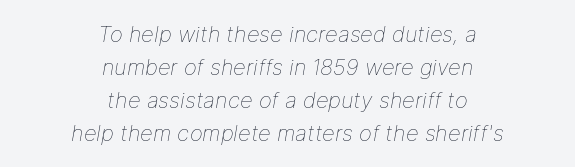
{"italic": "yes", "lean": "right", "slant_degrees": 9, "bold": "no", "underline": "no", "align": "center", "line_spacing": "normal", "line_spacing_ratio": 1.5, "letter_spacing": "normal", "letter_spacing_em": 0.0, "glyph_px": 22}
